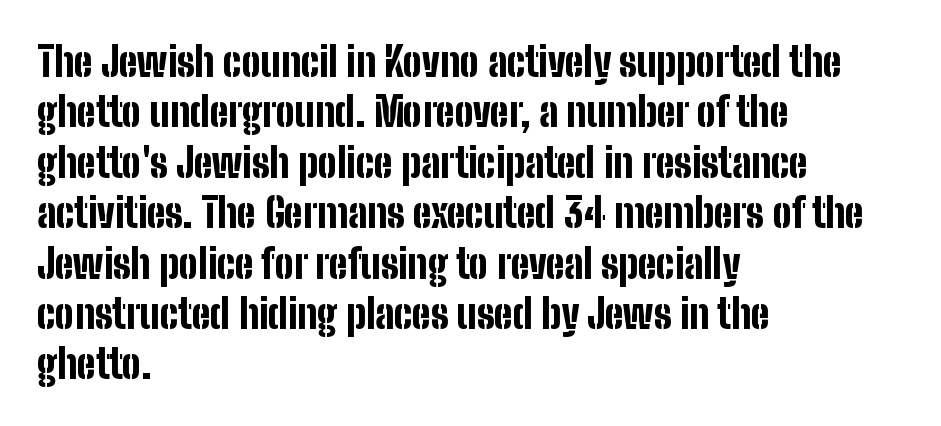
Q: Is the text bold? A: Yes.
Q: Is the text italic (slanted)? A: No, it is upright.
Q: Is the typeface a serif or a sans-serif typeface? A: Sans-serif.
Q: Is the text underlined? A: No.
Q: How is the paragraph aligned? A: Left-aligned.
Q: Is the spacing between letters normal or unusually wide? A: Normal.
Q: Is the spacing between lines tight, normal or loose? A: Normal.
Q: Width (condensed, normal, or wide)? A: Condensed.
Q: Stroke contrast? A: Low.
Q: x-height? A: Medium.
Q: Monospaced? A: No.
